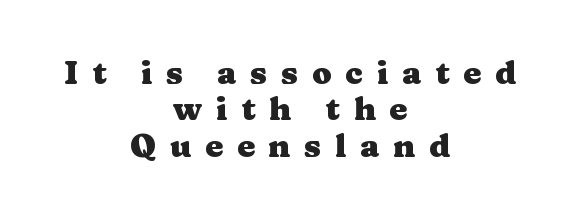
{"serif": "yes", "italic": "no", "bold": "yes", "weight": "heavy", "width": "wide", "stroke_contrast": "medium", "x_height": "medium", "monospaced": "no", "underline": "no", "align": "center", "line_spacing": "tight", "line_spacing_ratio": 1.14, "letter_spacing": "wide", "letter_spacing_em": 0.43, "glyph_px": 32}
